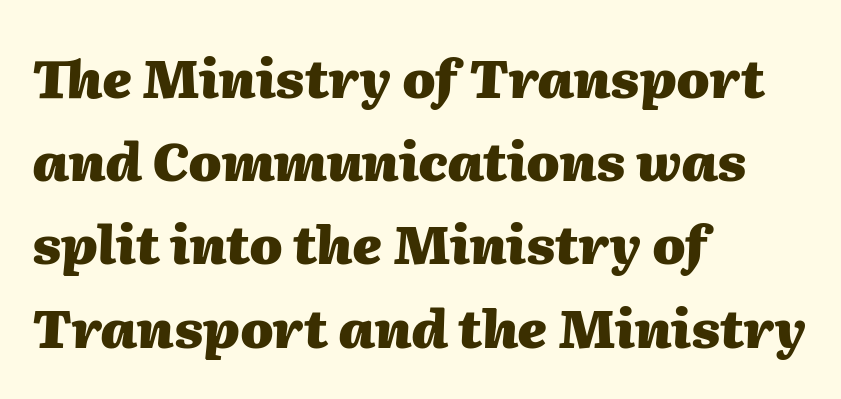
{"italic": "yes", "lean": "right", "slant_degrees": 2, "bold": "yes", "weight": "heavy", "width": "normal", "stroke_contrast": "medium", "x_height": "medium", "monospaced": "no", "underline": "no", "align": "left", "line_spacing": "normal", "line_spacing_ratio": 1.57, "letter_spacing": "normal", "letter_spacing_em": 0.0, "glyph_px": 53}
